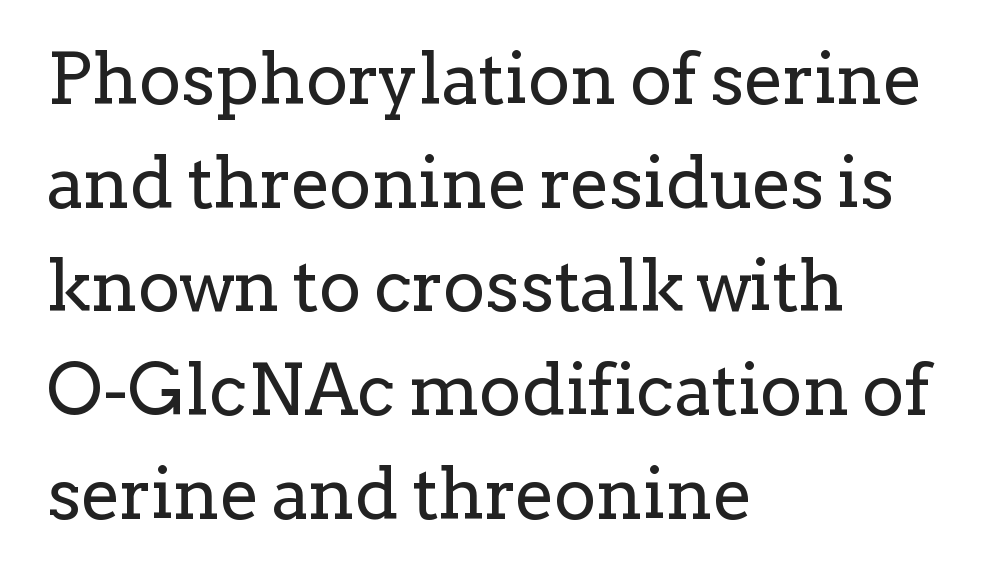
The image shows 71 px regular-weight serif type, upright; set left-aligned, normal line spacing (1.46x), normal letter spacing, not underlined; low stroke contrast and a medium x-height.
